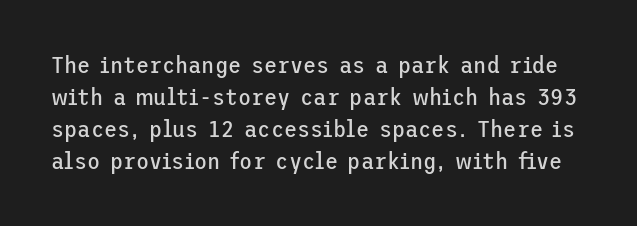
Q: Is the text bold? A: No.
Q: Is the text italic (slanted)? A: No, it is upright.
Q: Is the text underlined? A: No.
Q: Is the spacing between letters normal or unusually wide? A: Normal.
Q: Is the spacing between lines tight, normal or loose? A: Normal.
